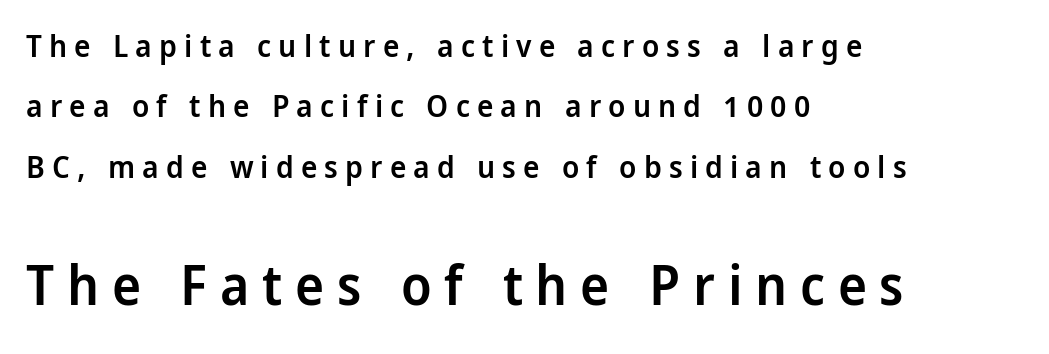
This sample uses expanded letter spacing, leaving extra air between glyphs. Here the designer chose a conventional face with non-uniform glyph widths. If you drew a line through each stem, it would be perfectly vertical. The passage shown stacks its lines with a broad gap.
